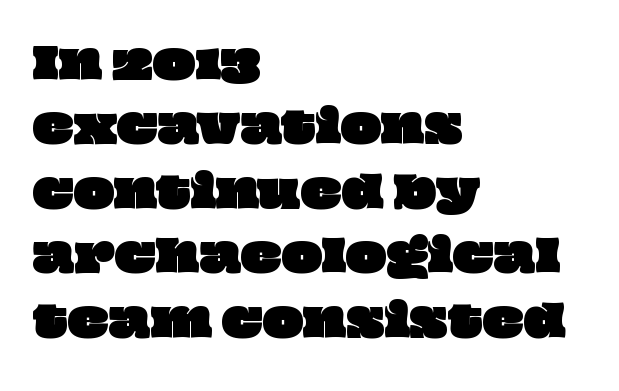
{"width": "wide", "stroke_contrast": "low", "x_height": "large", "monospaced": "no", "underline": "no", "align": "left", "line_spacing": "normal", "line_spacing_ratio": 1.5, "letter_spacing": "normal", "letter_spacing_em": 0.0, "glyph_px": 43}
